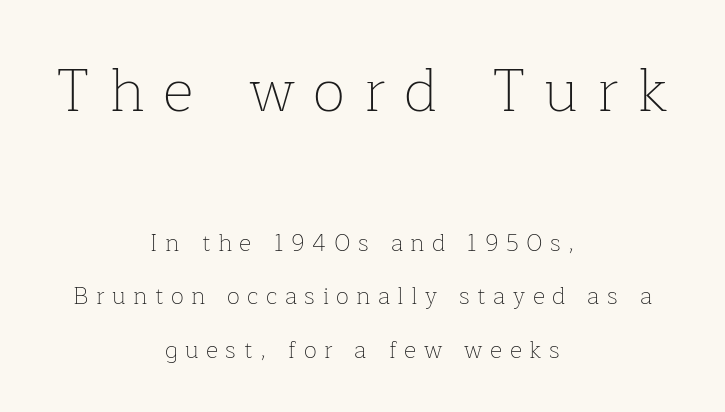
A light-to-regular cut is what we see here. Is this a fixed-width face? No — the glyphs have proportional, varying widths. This sample uses an upright cut, with every glyph sitting square on the baseline. The zone under the glyphs is completely vacant.
